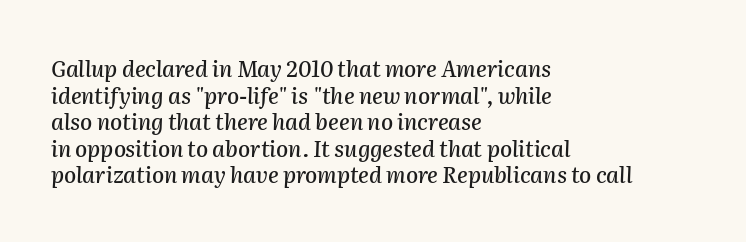
{"italic": "yes", "lean": "right", "slant_degrees": 2, "underline": "no", "align": "left", "line_spacing_ratio": 1.21, "letter_spacing": "normal", "letter_spacing_em": 0.0, "glyph_px": 22}
